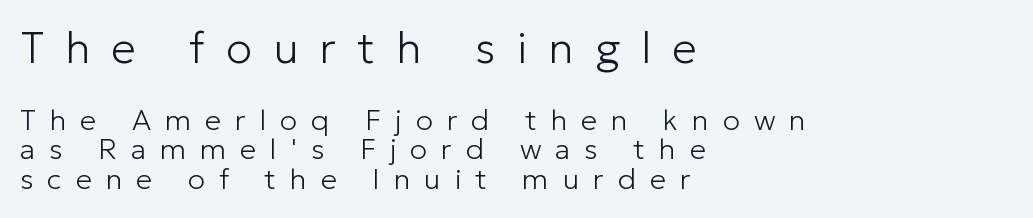
{"serif": "no", "italic": "no", "bold": "no", "weight": "light", "width": "normal", "stroke_contrast": "low", "x_height": "medium", "monospaced": "no", "underline": "no", "align": "left", "line_spacing": "tight", "line_spacing_ratio": 1.03, "letter_spacing": "wide", "letter_spacing_em": 0.48, "larger_block": "first", "size_ratio": 1.52, "glyph_px": 44}
